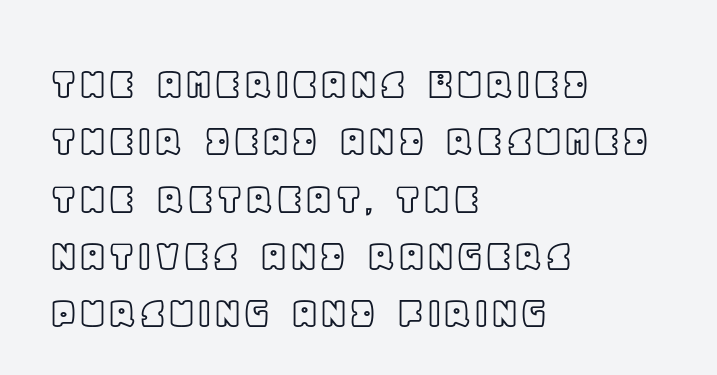
Q: Is the text italic (slanted)? A: No, it is upright.
Q: Is the text underlined? A: No.
Q: How is the paragraph aligned? A: Left-aligned.
Q: Is the spacing between letters normal or unusually wide? A: Normal.
Q: Width (condensed, normal, or wide)? A: Normal.
Q: x-height? A: Large.
Q: Monospaced? A: No.
